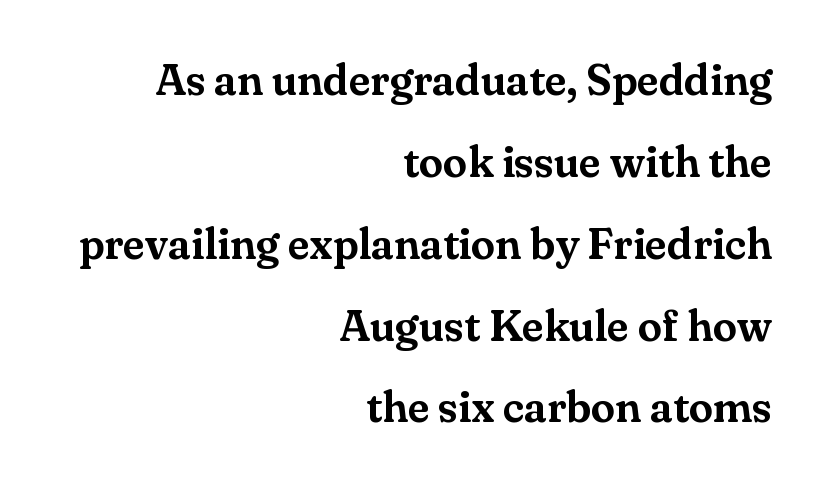
Q: Is the text italic (slanted)? A: No, it is upright.
Q: Is the typeface a serif or a sans-serif typeface? A: Serif.
Q: Is the text underlined? A: No.
Q: How is the paragraph aligned? A: Right-aligned.
Q: Is the spacing between letters normal or unusually wide? A: Normal.
Q: Width (condensed, normal, or wide)? A: Normal.
Q: Stroke contrast? A: Medium.
Q: x-height? A: Small.
Q: Monospaced? A: No.
